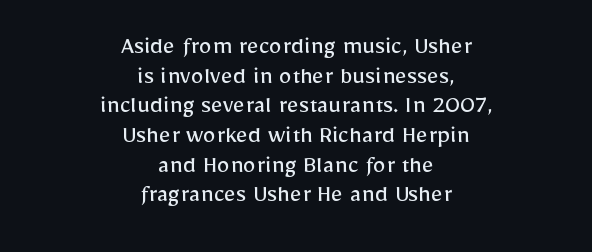
Q: Is the text bold? A: No.
Q: Is the text italic (slanted)? A: No, it is upright.
Q: Is the text underlined? A: No.
Q: How is the paragraph aligned? A: Centered.
Q: Is the spacing between letters normal or unusually wide? A: Normal.
Q: Is the spacing between lines tight, normal or loose? A: Tight.
